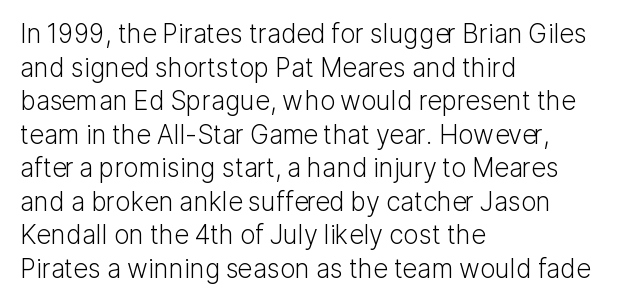
{"italic": "no", "bold": "no", "underline": "no", "align": "left", "line_spacing": "normal", "line_spacing_ratio": 1.29, "letter_spacing": "normal", "letter_spacing_em": 0.0, "glyph_px": 26}
